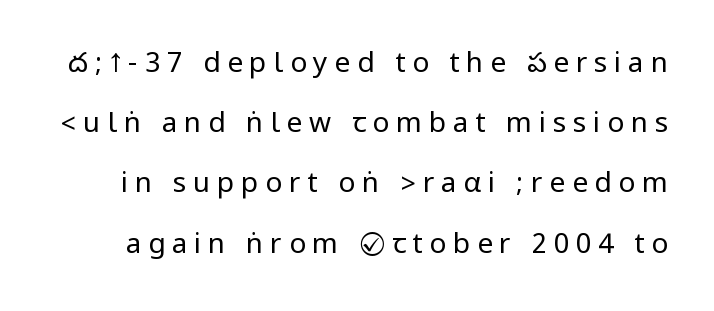
The image shows 28 px regular-weight, condensed sans-serif type, upright; set loose line spacing (2.15x), unusually wide letter spacing (+0.24 em), not underlined; low stroke contrast.
